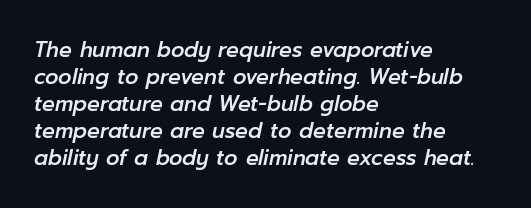
{"italic": "yes", "lean": "right", "slant_degrees": 12, "underline": "no", "align": "left", "line_spacing": "normal", "line_spacing_ratio": 1.28, "letter_spacing": "normal", "letter_spacing_em": 0.0, "glyph_px": 21}
